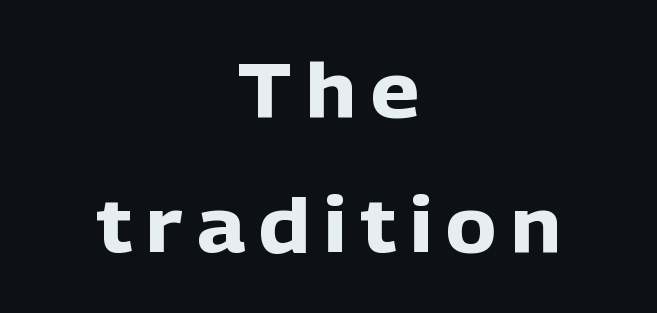
The image shows 76 px heavy sans-serif type, upright; set centered, line spacing 1.77x, not underlined; low stroke contrast and a medium x-height.
